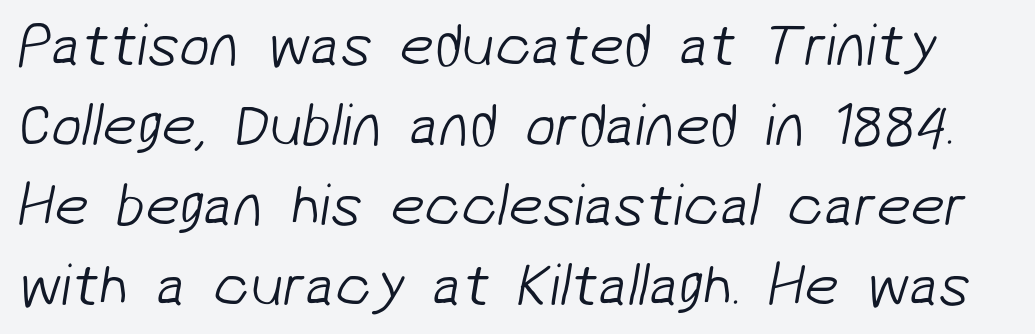
{"serif": "no", "bold": "no", "weight": "light", "width": "normal", "stroke_contrast": "low", "x_height": "medium", "monospaced": "no", "underline": "no", "line_spacing": "normal", "line_spacing_ratio": 1.31, "letter_spacing": "normal", "letter_spacing_em": 0.0, "glyph_px": 61}
